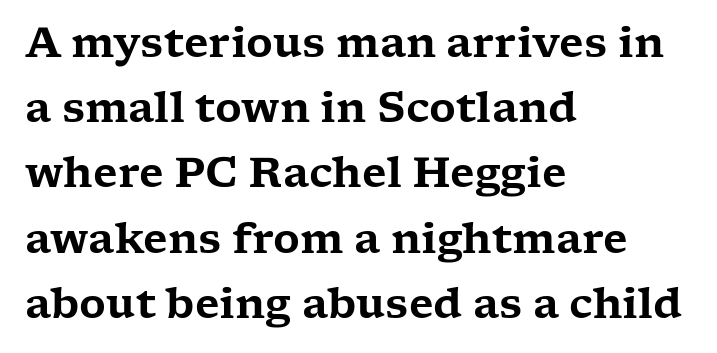
A typesetter would call this proportional, since set widths differ per character. Characters remain perfectly vertical along every line. The block of text has a typical density, with ordinary space between rows. Glyph-to-glyph distance matches everyday printed text. This rendering employs a face with finishing strokes, i.e., a serif. Horizontally, the lines are justified to the leading edge only.
